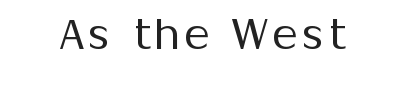
The image shows 43 px regular-weight sans-serif type, upright; set not underlined; medium stroke contrast and a medium x-height.
